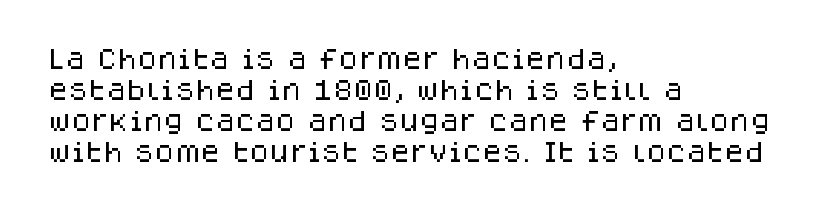
{"italic": "no", "underline": "no", "align": "left", "line_spacing": "normal", "line_spacing_ratio": 1.35, "letter_spacing": "normal", "letter_spacing_em": 0.0, "glyph_px": 23}
